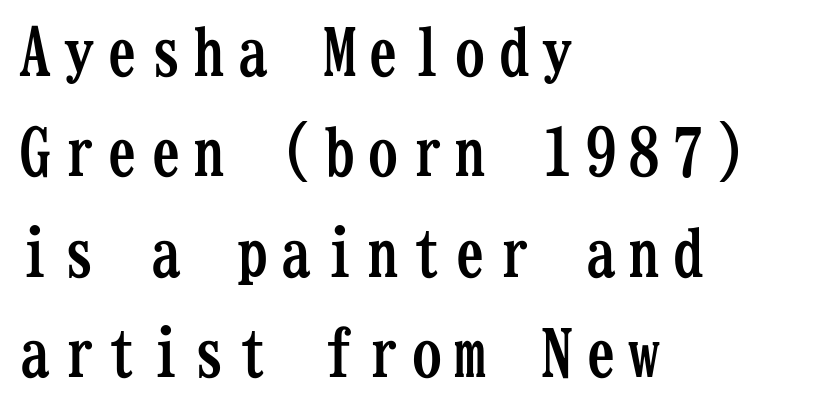
{"serif": "yes", "italic": "no", "bold": "yes", "weight": "semibold", "width": "condensed", "stroke_contrast": "low", "x_height": "medium", "monospaced": "yes", "underline": "no", "align": "left", "line_spacing": "normal", "line_spacing_ratio": 1.57, "glyph_px": 64}
